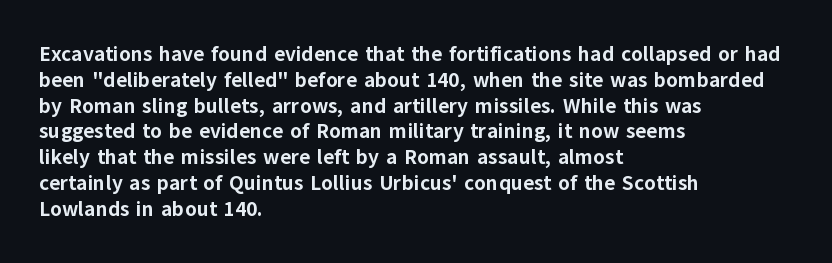
The image shows 21 px bold type, upright; set left-aligned, line spacing 1.23x, normal letter spacing, not underlined.
